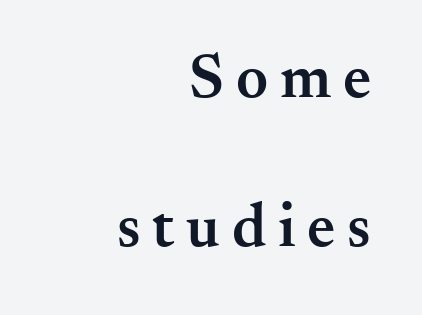
The letters carry serifs — small finishing strokes at the ends of their stems. Leading is clearly above the norm, producing a sparse column. Firm but not heavy-handed strokes: this text is semibold. Nope, not italic — everything's standing straight. A bare baseline throughout the passage. Looks like regular typesetting: each glyph gets only the width it needs.
